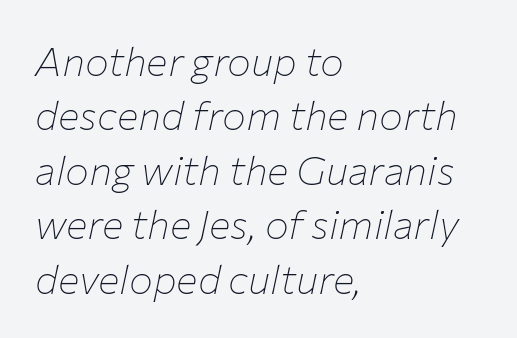
{"italic": "yes", "lean": "right", "slant_degrees": 12, "bold": "no", "weight": "thin", "width": "normal", "stroke_contrast": "low", "x_height": "medium", "monospaced": "no", "underline": "no", "align": "left", "line_spacing": "normal", "line_spacing_ratio": 1.36, "letter_spacing": "normal", "letter_spacing_em": 0.0, "glyph_px": 40}
